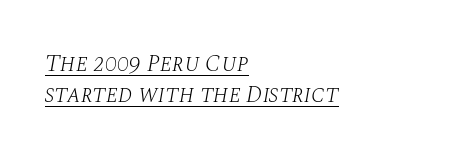
Evenly set lines give the paragraph a standard silhouette. Underlining? Definitely there. Every character sits at an angle, as italics do. No heavy texture on the line: the type isn't bold.
